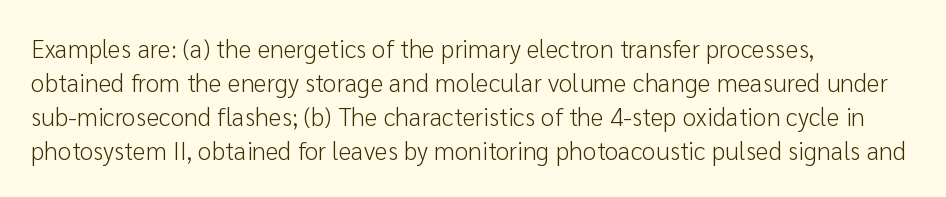
A normal amount of white space separates one row of letters from the next. Honestly, the letter spacing is just normal — you wouldn't notice it. The font's upright variant was chosen for this text. Is this a heavy cut? Hardly; it is regular or lighter. Caption: multi-line text, flush left, ragged right.
